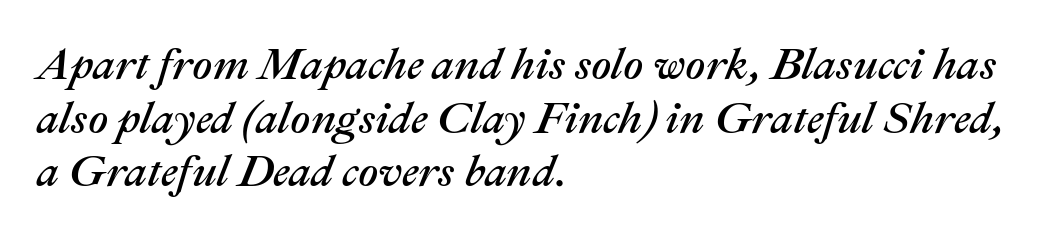
The image shows 44 px text type, italic (leaning right); set left-aligned, line spacing 1.22x, normal letter spacing, not underlined; medium stroke contrast and a medium x-height.
